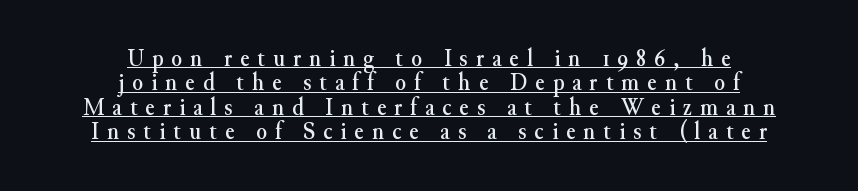
{"italic": "no", "underline": "yes", "align": "center", "line_spacing": "tight", "line_spacing_ratio": 0.98, "letter_spacing": "wide", "letter_spacing_em": 0.32, "glyph_px": 25}
